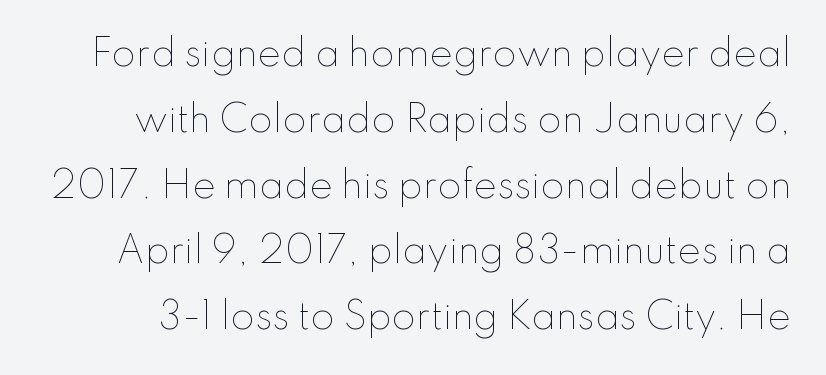
Do the characters align in a grid? No, the font is proportional. Nothing unusual about the tracking: characters are spaced as the font intends. Just letters on the line, the space beneath them empty. Think standard paragraph weight, or any step lighter than that. Ascenders rise straight up at ninety degrees.
